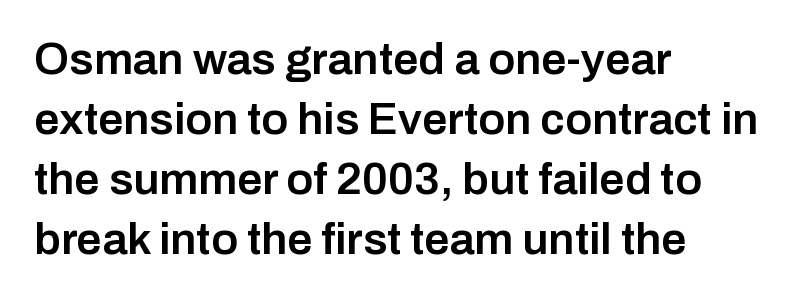
Firm but not heavy-handed strokes: this text is semibold. Left-aligned paragraph, ragged on the right. Rule under the text: the space is simply empty. Vertical spacing — default. What kind of face is this? One without serifs — a sans.
